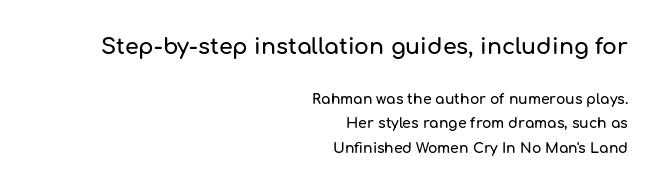
The image shows 22 px text type, upright; set right-aligned, line spacing 1.77x, normal letter spacing, not underlined; the first (top) block is 1.57x larger.
